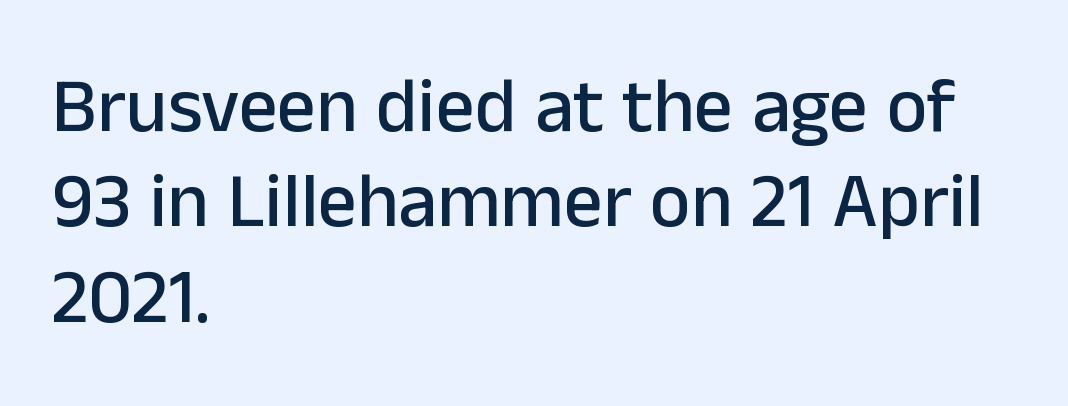
Q: Is the text italic (slanted)? A: No, it is upright.
Q: Is the typeface a serif or a sans-serif typeface? A: Sans-serif.
Q: Is the text underlined? A: No.
Q: How is the paragraph aligned? A: Left-aligned.
Q: Is the spacing between letters normal or unusually wide? A: Normal.
Q: Width (condensed, normal, or wide)? A: Normal.
Q: Stroke contrast? A: Low.
Q: x-height? A: Medium.
Q: Monospaced? A: No.
